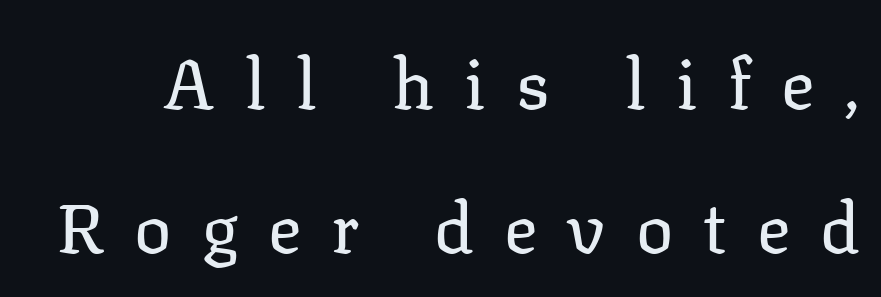
The image shows 70 px regular-weight serif type, upright; set loose line spacing (2.06x), unusually wide letter spacing (+0.43 em), not underlined; low stroke contrast and a medium x-height.
